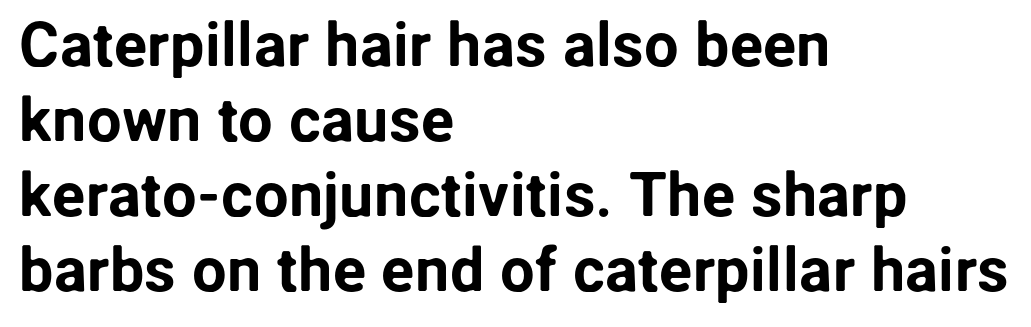
{"serif": "no", "italic": "no", "width": "normal", "stroke_contrast": "low", "x_height": "medium", "monospaced": "no", "underline": "no", "align": "left", "line_spacing_ratio": 1.21, "letter_spacing": "normal", "letter_spacing_em": 0.0, "glyph_px": 62}
